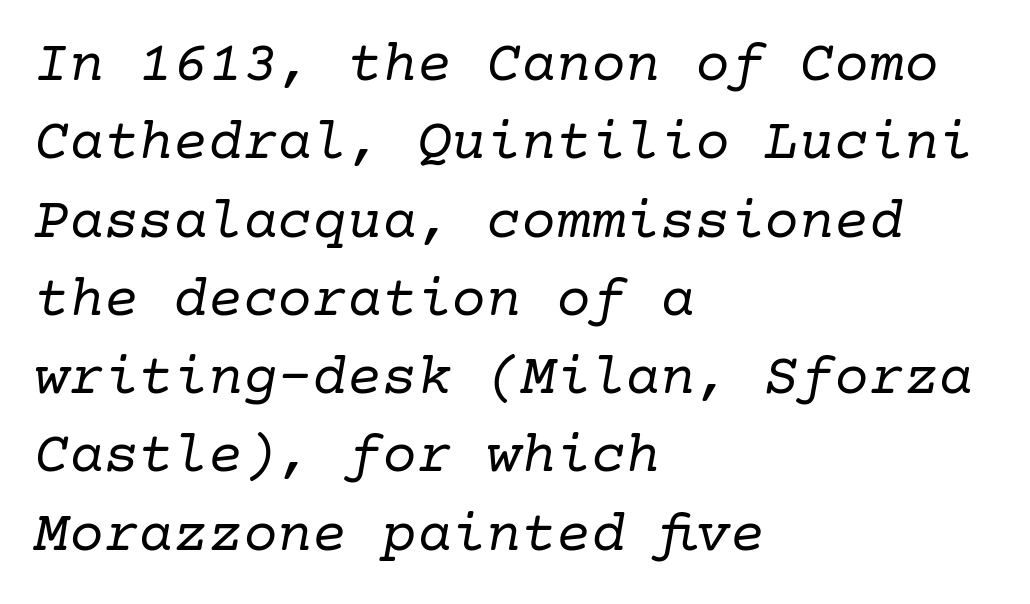
Q: Is the text bold? A: No.
Q: Is the text italic (slanted)? A: Yes, it leans right by about 10 degrees.
Q: Is the typeface a serif or a sans-serif typeface? A: Serif.
Q: Is the text underlined? A: No.
Q: How is the paragraph aligned? A: Left-aligned.
Q: Is the spacing between letters normal or unusually wide? A: Normal.
Q: Is the spacing between lines tight, normal or loose? A: Normal.
Q: Width (condensed, normal, or wide)? A: Normal.
Q: Stroke contrast? A: Low.
Q: x-height? A: Medium.
